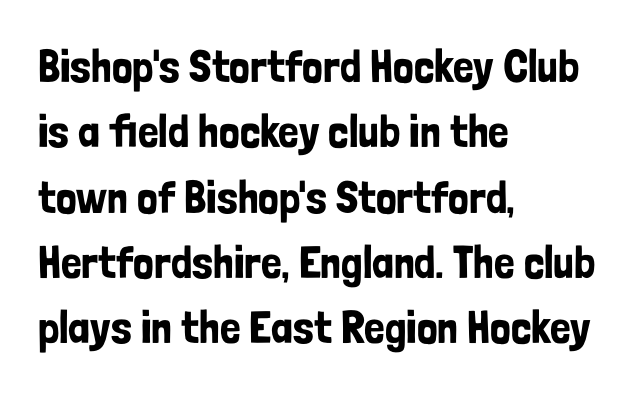
The image shows 46 px condensed sans-serif type, upright; set left-aligned, normal line spacing (1.42x), normal letter spacing, not underlined; low stroke contrast and a medium x-height.
